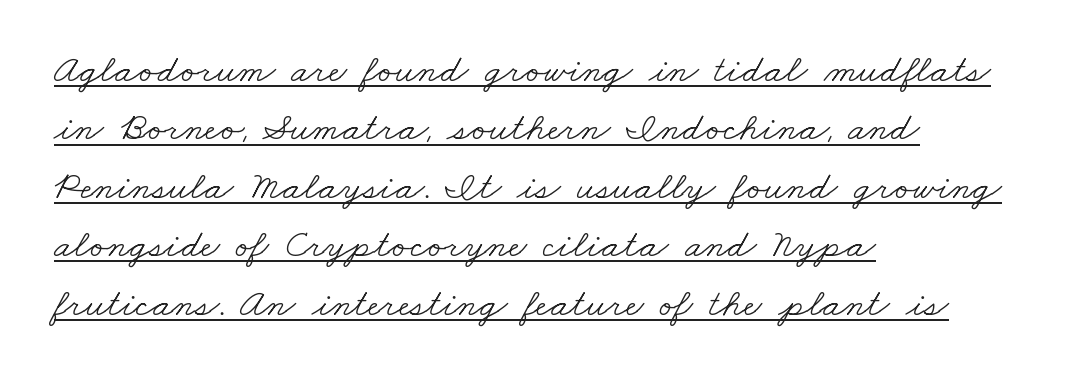
The cut favours lightness, reaching ordinary text weight at its darkest. The specimen includes a rule beneath the text block's lines. The text block is weighted toward the left margin, trailing off unevenly rightward. Leading matches the norm, producing a regular column. Compared with typical body copy, the letter spacing here is the same.
